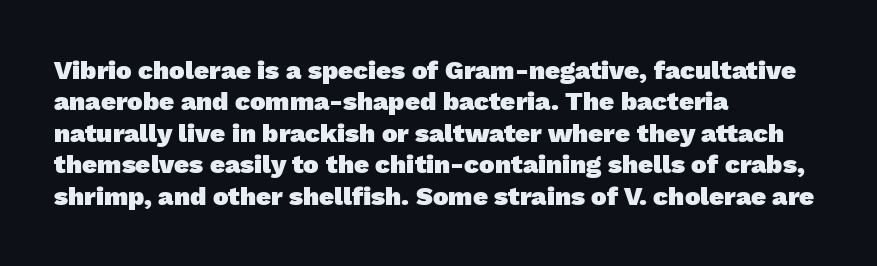
The image shows 26 px bold type; set left-aligned, line spacing 1.21x, normal letter spacing, not underlined.
